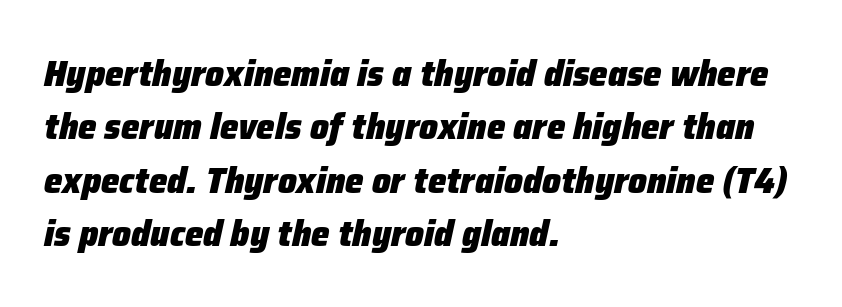
Q: Is the text bold? A: Yes.
Q: Is the text italic (slanted)? A: Yes, it leans right by about 12 degrees.
Q: Is the text underlined? A: No.
Q: How is the paragraph aligned? A: Left-aligned.
Q: Is the spacing between letters normal or unusually wide? A: Normal.
Q: Is the spacing between lines tight, normal or loose? A: Normal.
Q: Width (condensed, normal, or wide)? A: Normal.
Q: Stroke contrast? A: Low.
Q: x-height? A: Medium.
Q: Monospaced? A: No.
